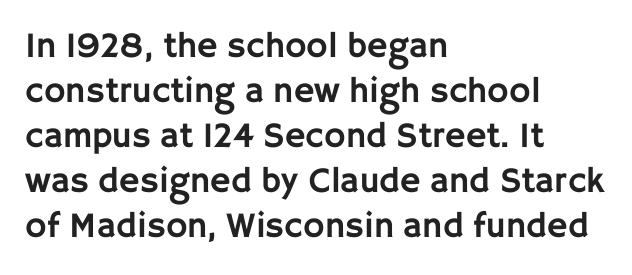
The type family on display is of the sans-serif kind. The passage shown is not underscored anywhere. The axis of the letterforms is exactly vertical. The face used here is proportionally spaced, like ordinary book or web type.
